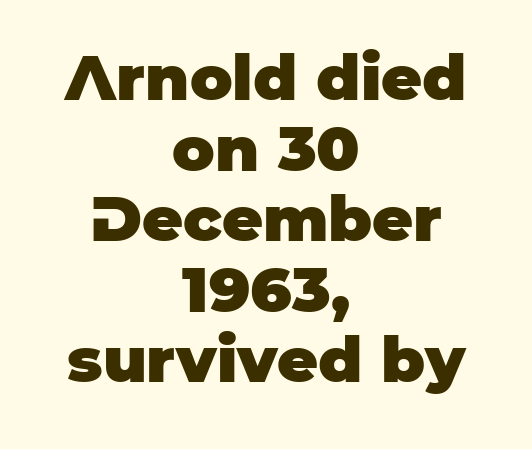
Q: Is the text bold? A: Yes.
Q: Is the text italic (slanted)? A: No, it is upright.
Q: Is the typeface a serif or a sans-serif typeface? A: Sans-serif.
Q: Is the text underlined? A: No.
Q: How is the paragraph aligned? A: Centered.
Q: Is the spacing between letters normal or unusually wide? A: Normal.
Q: Is the spacing between lines tight, normal or loose? A: Tight.
Q: Width (condensed, normal, or wide)? A: Normal.
Q: Stroke contrast? A: Low.
Q: x-height? A: Large.
Q: Monospaced? A: No.
